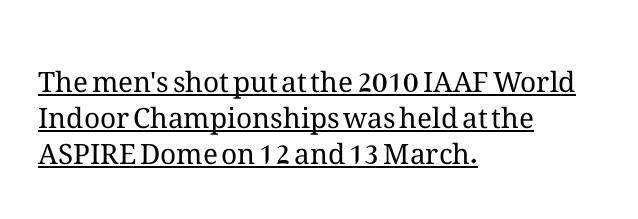
{"italic": "no", "bold": "no", "weight": "regular", "width": "normal", "stroke_contrast": "medium", "x_height": "medium", "monospaced": "no", "underline": "yes", "align": "left", "line_spacing": "normal", "line_spacing_ratio": 1.28, "letter_spacing": "normal", "letter_spacing_em": 0.0, "glyph_px": 28}
